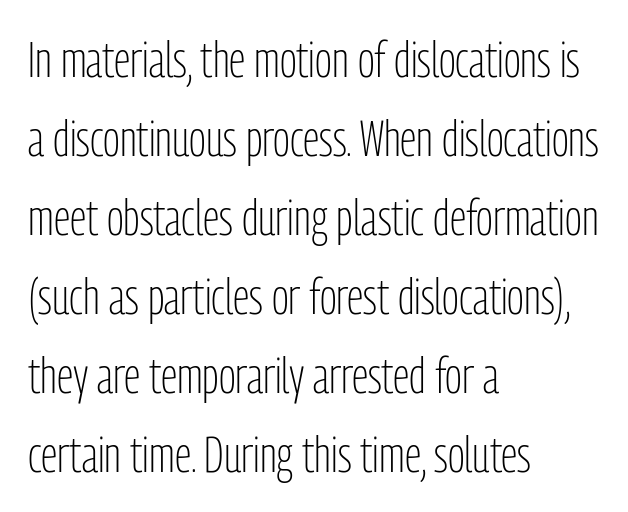
Notice how the passage keeps a crisp vertical edge on the left only. Look at the bottom of the vertical strokes: they stop flat, with no serifs. Quick note: interline space is typical. Each row of text sits above clean, open space. Looks like regular typesetting: each glyph gets only the width it needs. A typesetter would mark this as roman, not italic.
